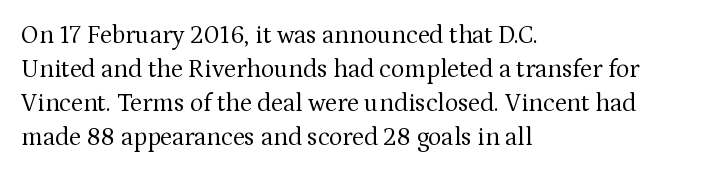
The image shows 25 px text type, upright; set left-aligned, normal line spacing (1.36x), normal letter spacing, not underlined.
